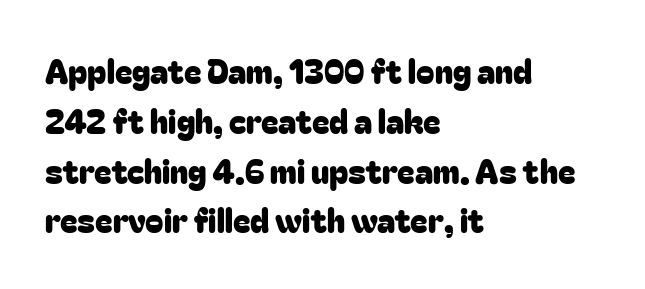
Q: Is the text italic (slanted)? A: No, it is upright.
Q: Is the typeface a serif or a sans-serif typeface? A: Sans-serif.
Q: Is the text underlined? A: No.
Q: How is the paragraph aligned? A: Left-aligned.
Q: Is the spacing between letters normal or unusually wide? A: Normal.
Q: Is the spacing between lines tight, normal or loose? A: Normal.
Q: Width (condensed, normal, or wide)? A: Normal.
Q: Stroke contrast? A: Low.
Q: x-height? A: Medium.
Q: Monospaced? A: No.
